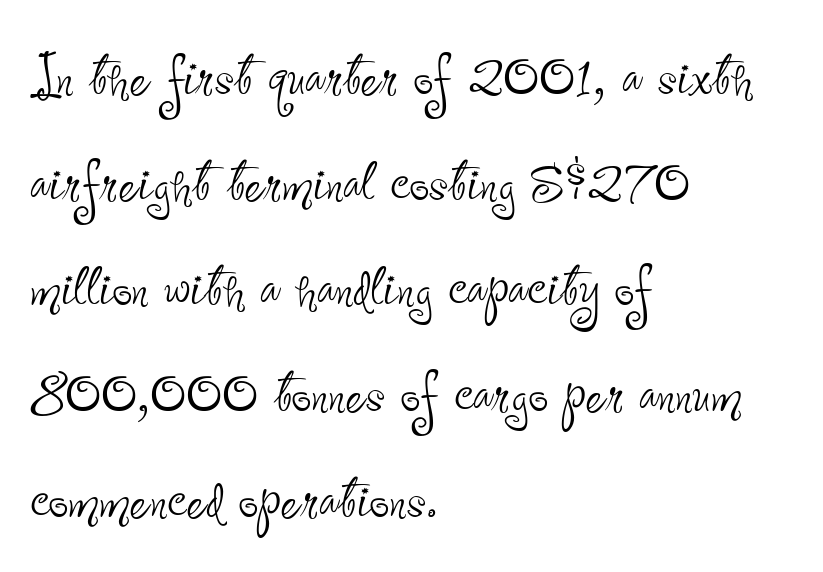
The image shows 70 px thin, condensed sans-serif type; set left-aligned, normal line spacing (1.51x), normal letter spacing, not underlined; low stroke contrast and a small x-height.
